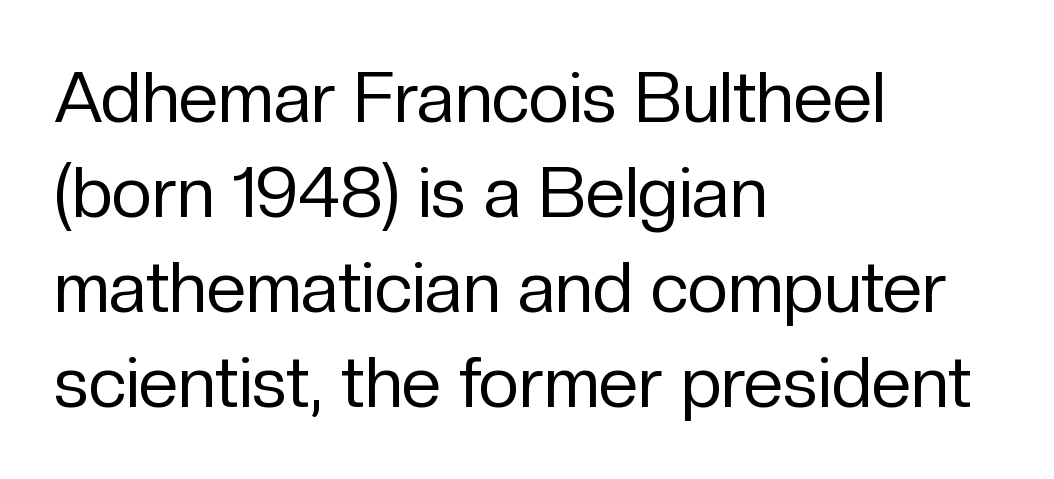
These lines are set flush left with a ragged right edge. Stems here are at most as thick as an everyday book face. The face used here is proportionally spaced, like ordinary book or web type. A sans-serif font was chosen for this passage. Any mark beneath the type? The region is blank.
